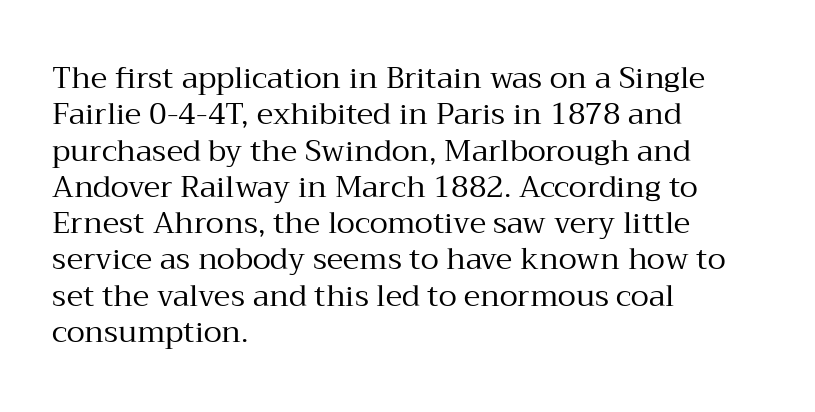
{"serif": "yes", "italic": "no", "bold": "no", "weight": "regular", "width": "normal", "stroke_contrast": "medium", "x_height": "medium", "monospaced": "no", "underline": "no", "align": "left", "line_spacing_ratio": 1.21, "letter_spacing": "normal", "letter_spacing_em": 0.0, "glyph_px": 30}
